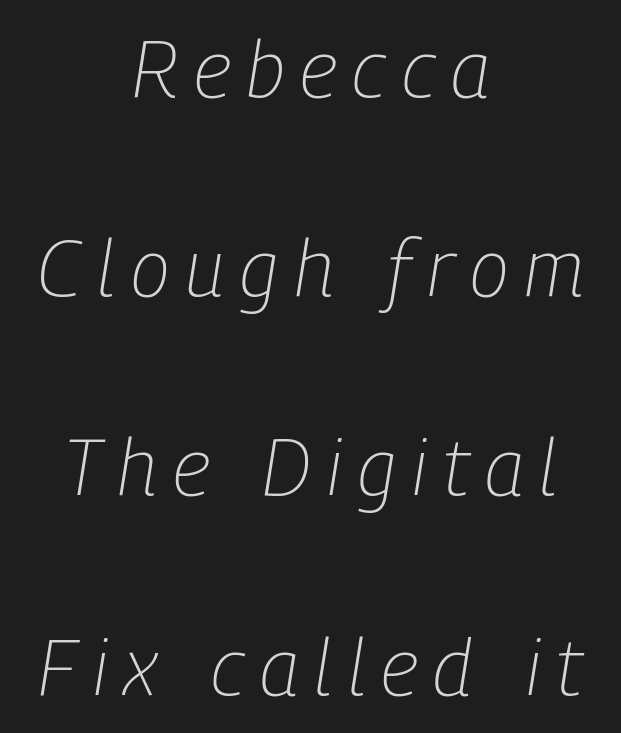
Is the block centered? Yes — each line is placed symmetrically about the middle. Letter spacing: wide. The face used here is proportionally spaced, like ordinary book or web type. The passage shown stacks its lines with a broad gap. Stem width sits at or under what a default text font uses.
